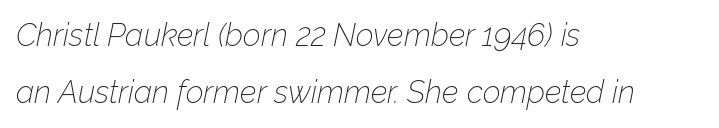
Q: Is the text bold? A: No.
Q: Is the text italic (slanted)? A: Yes, it leans right by about 12 degrees.
Q: Is the text underlined? A: No.
Q: How is the paragraph aligned? A: Left-aligned.
Q: Is the spacing between letters normal or unusually wide? A: Normal.
Q: Width (condensed, normal, or wide)? A: Normal.
Q: Stroke contrast? A: Low.
Q: x-height? A: Medium.
Q: Monospaced? A: No.
